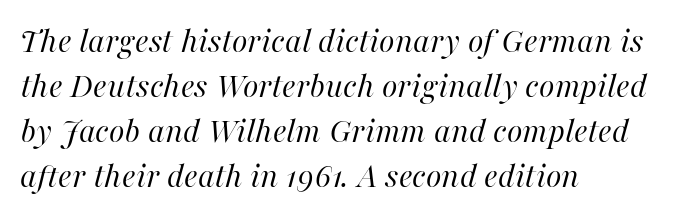
{"italic": "yes", "lean": "right", "slant_degrees": 16, "bold": "no", "weight": "regular", "width": "normal", "stroke_contrast": "high", "x_height": "medium", "monospaced": "no", "underline": "no", "align": "left", "line_spacing": "normal", "line_spacing_ratio": 1.25, "letter_spacing": "normal", "letter_spacing_em": 0.0, "glyph_px": 36}
